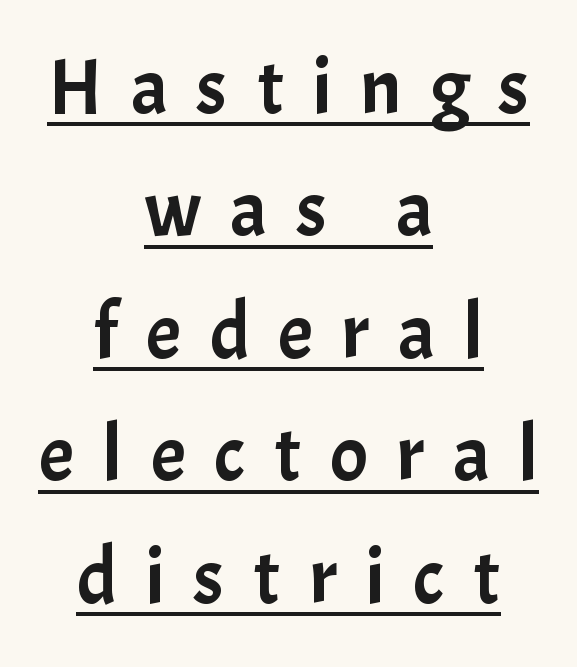
Q: Is the text italic (slanted)? A: No, it is upright.
Q: Is the typeface a serif or a sans-serif typeface? A: Sans-serif.
Q: Is the text underlined? A: Yes.
Q: How is the paragraph aligned? A: Centered.
Q: Is the spacing between letters normal or unusually wide? A: Unusually wide.
Q: Is the spacing between lines tight, normal or loose? A: Normal.
Q: Width (condensed, normal, or wide)? A: Normal.
Q: Stroke contrast? A: Low.
Q: x-height? A: Medium.
Q: Monospaced? A: No.
